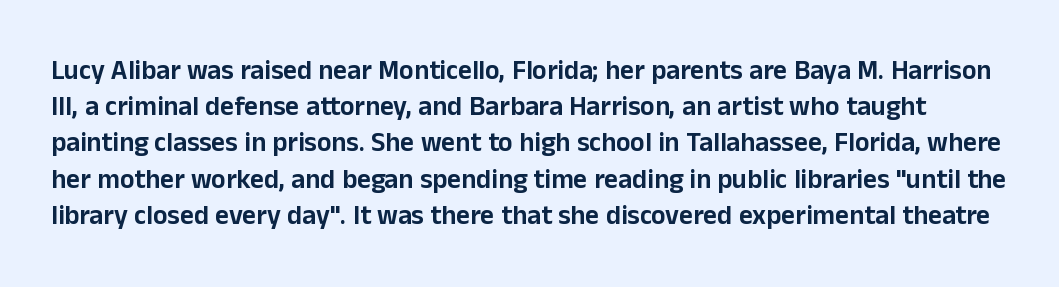
Q: Is the text italic (slanted)? A: No, it is upright.
Q: Is the text underlined? A: No.
Q: Is the spacing between letters normal or unusually wide? A: Normal.
Q: Is the spacing between lines tight, normal or loose? A: Normal.
